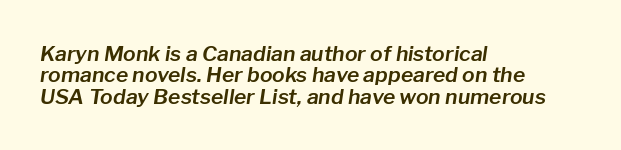
{"italic": "yes", "lean": "right", "slant_degrees": 8, "underline": "no", "align": "left", "line_spacing": "tight", "line_spacing_ratio": 1.02, "letter_spacing": "normal", "letter_spacing_em": 0.0, "glyph_px": 21}
